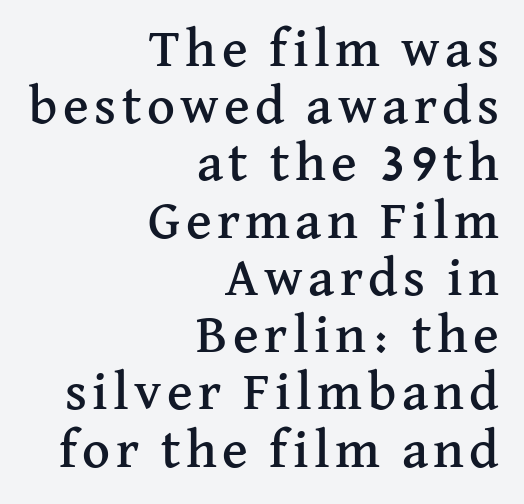
{"serif": "yes", "italic": "no", "width": "normal", "stroke_contrast": "medium", "x_height": "medium", "monospaced": "no", "underline": "no", "align": "right", "line_spacing": "tight", "line_spacing_ratio": 1.06, "glyph_px": 54}
